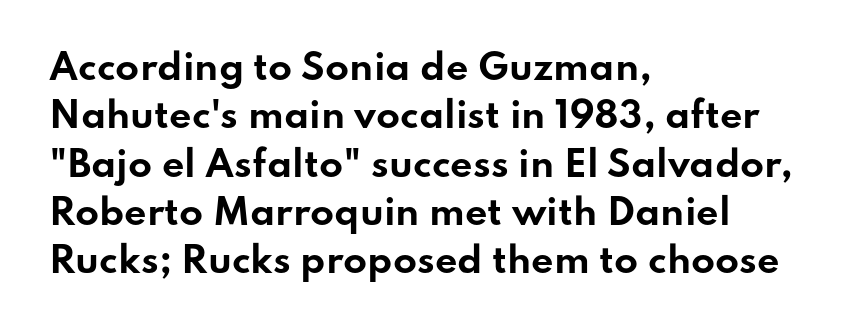
The image shows 35 px bold, wide sans-serif type, upright; set left-aligned, normal line spacing (1.38x), normal letter spacing, not underlined; low stroke contrast and a small x-height.
